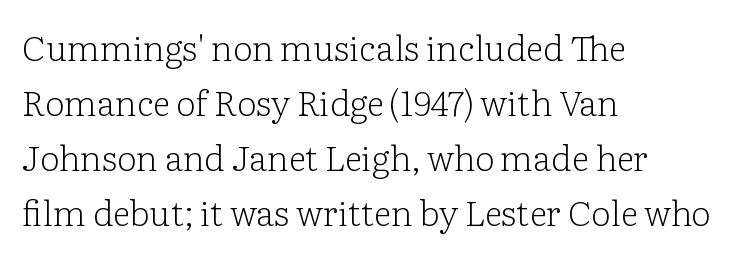
The image shows 35 px light serif type, upright; set left-aligned, normal line spacing (1.57x), normal letter spacing, not underlined; low stroke contrast and a medium x-height.
